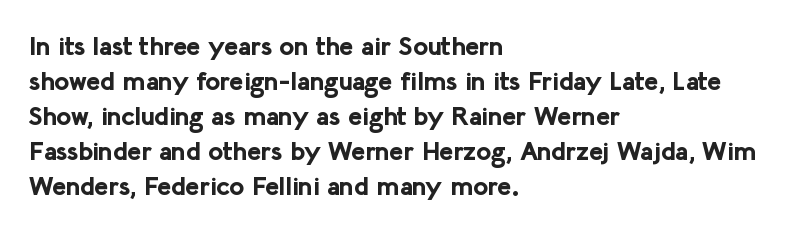
Spacing between characters is what you'd get straight out of the box. If you drew a line through each stem, it would be perfectly vertical. Which margin do the lines hug? The left one — the right edge is uneven. Leading: standard. Is the type bold? Yes — the strokes are clearly thick and heavy.
